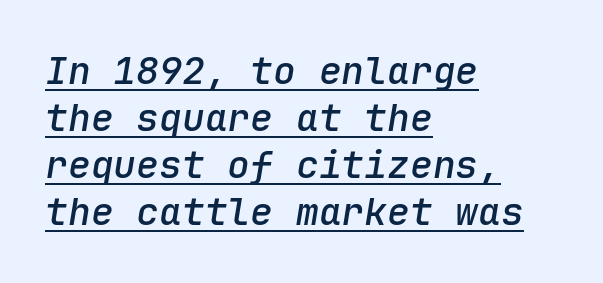
The image shows 38 px semibold type, italic (leaning right), monospaced; set left-aligned, line spacing 1.24x, normal letter spacing, underlined; low stroke contrast and a medium x-height.
